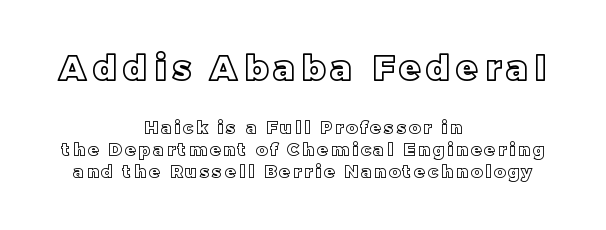
The image shows 34 px text type, upright; set centered, normal line spacing (1.29x), not underlined; the first (top) block is 2.0x larger; a large x-height.
